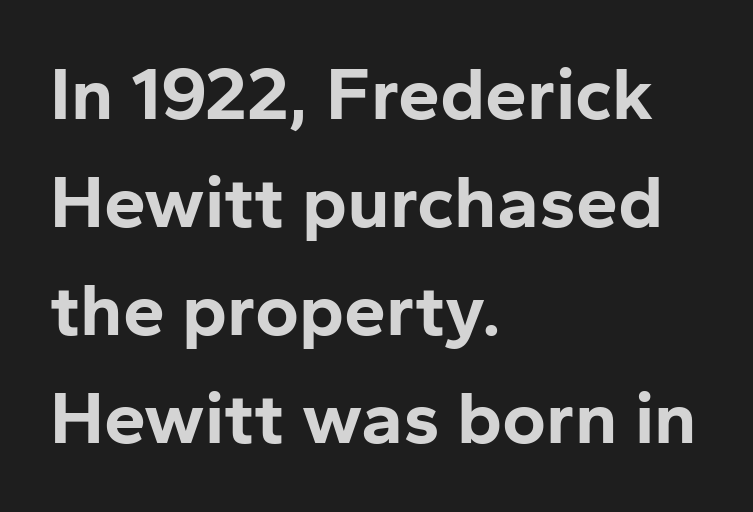
These lines are set flush left with a ragged right edge. The passage shown stacks its lines at a standard gap. A typesetter would mark this as roman, not italic. The type family on display is of the sans-serif kind. Varying glyph widths throughout — classic text-font behaviour. The zone under the glyphs is completely vacant.
